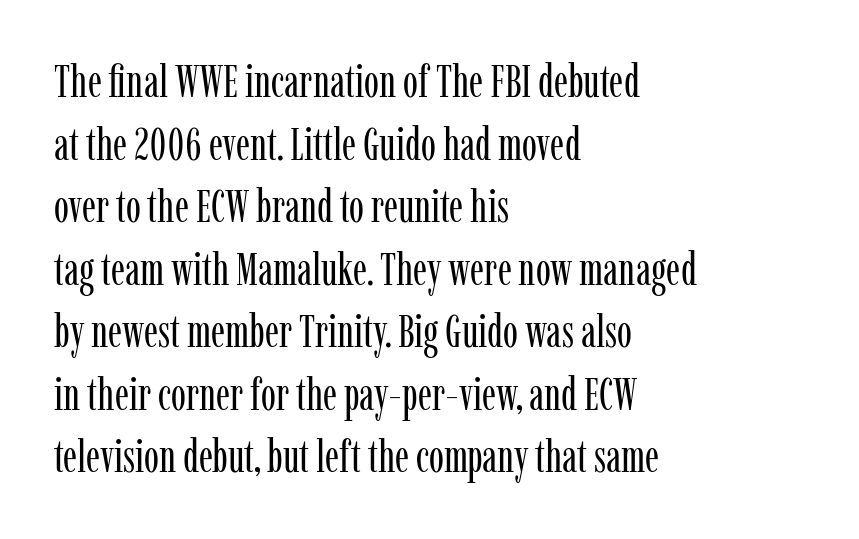
I'd call this a serif setting — the letters wear small feet. Lines of text with bare space underneath. Honestly, the row spacing looks completely unremarkable. Line beginnings align vertically; line endings do not.
